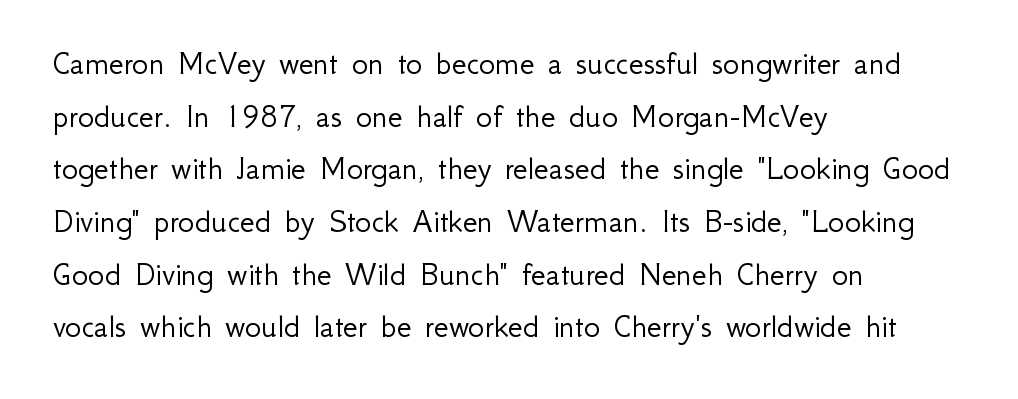
Where is the straight margin? On the left. Honestly, the letter spacing is just normal — you wouldn't notice it. The rendering shows plain stroke endings on the letterforms — a sans-serif design. Nothing heavy about these letters — not bold at all. The passage shown is not underscored anywhere.
